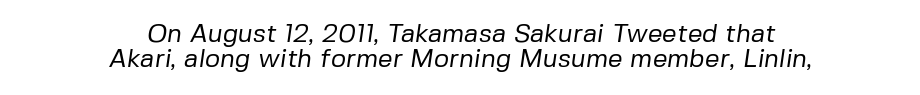
In terms of letterspacing, this is plain default setting. Notice how descenders almost collide with the ascenders below — that's tight leading. Lines of text with bare space underneath. Short and long lines alike share a common midpoint. The face looks like a standard text weight, possibly lighter.
